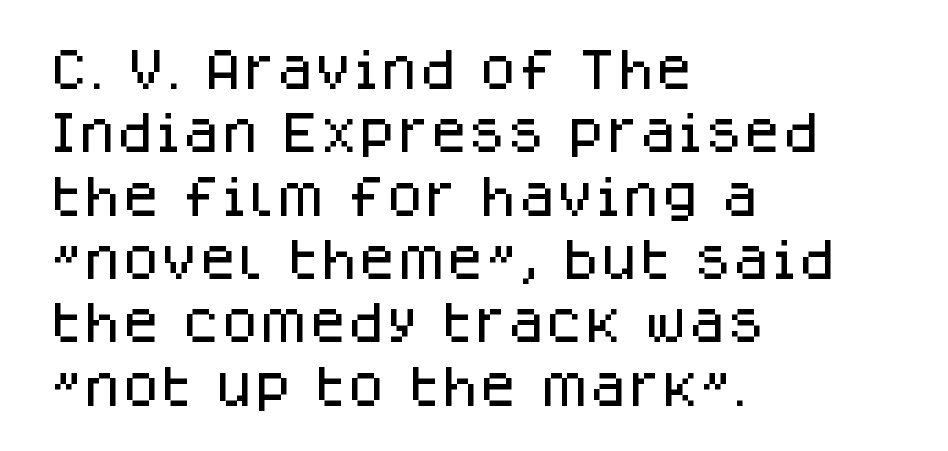
Q: Is the text italic (slanted)? A: No, it is upright.
Q: Is the typeface a serif or a sans-serif typeface? A: Sans-serif.
Q: Is the text underlined? A: No.
Q: How is the paragraph aligned? A: Left-aligned.
Q: Is the spacing between letters normal or unusually wide? A: Normal.
Q: Is the spacing between lines tight, normal or loose? A: Normal.
Q: Width (condensed, normal, or wide)? A: Normal.
Q: Stroke contrast? A: Low.
Q: x-height? A: Large.
Q: Monospaced? A: No.
